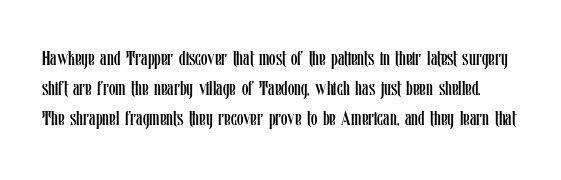
Q: Is the text bold? A: No.
Q: Is the text italic (slanted)? A: No, it is upright.
Q: Is the text underlined? A: No.
Q: Is the spacing between letters normal or unusually wide? A: Normal.
Q: Is the spacing between lines tight, normal or loose? A: Normal.
